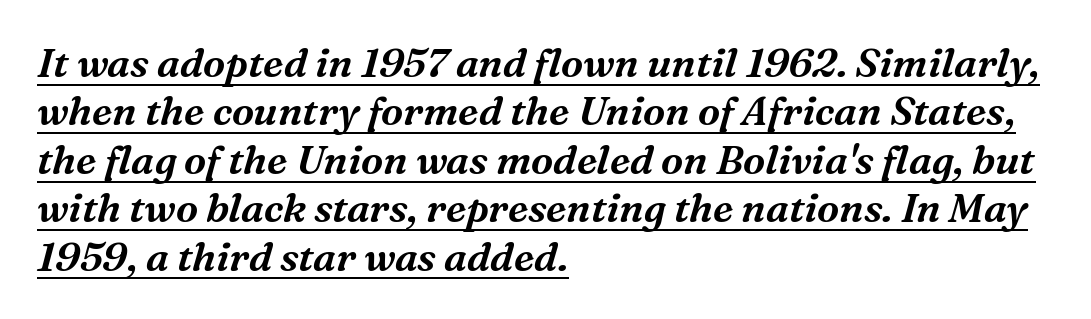
Q: Is the text italic (slanted)? A: Yes, it leans right by about 16 degrees.
Q: Is the typeface a serif or a sans-serif typeface? A: Serif.
Q: Is the text underlined? A: Yes.
Q: How is the paragraph aligned? A: Left-aligned.
Q: Is the spacing between letters normal or unusually wide? A: Normal.
Q: Width (condensed, normal, or wide)? A: Normal.
Q: Stroke contrast? A: Medium.
Q: x-height? A: Medium.
Q: Monospaced? A: No.
